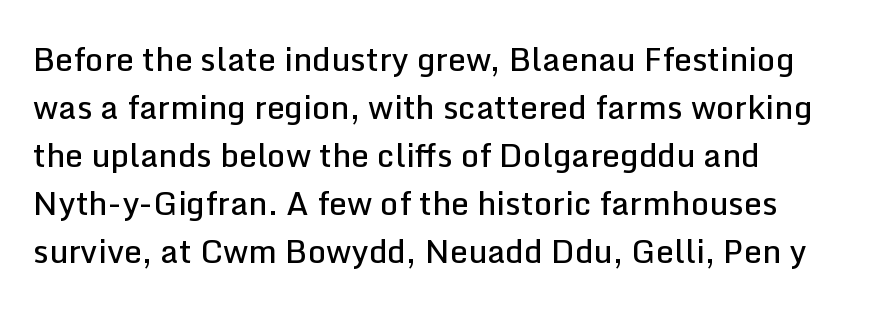
The image shows 32 px semibold sans-serif type, upright; set left-aligned, normal line spacing (1.5x), normal letter spacing, not underlined; low stroke contrast and a medium x-height.
